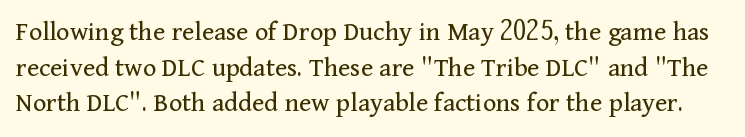
The face used here is proportionally spaced, like ordinary book or web type. The font is comparable to plain body text, perhaps lighter. The string is rendered with underlining switched off. Do the letters lean? They stand straight. Observe the serifs anchoring each vertical stroke in this sample.
